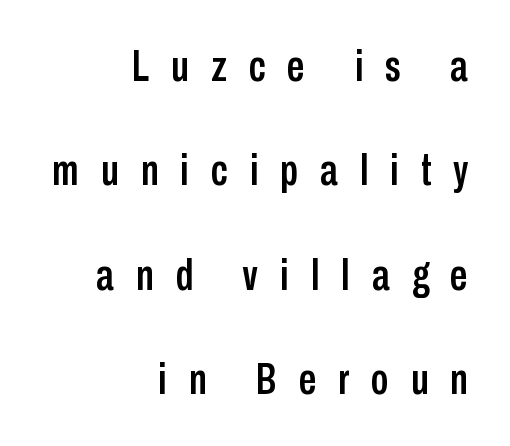
{"serif": "no", "italic": "no", "width": "condensed", "stroke_contrast": "low", "x_height": "medium", "monospaced": "no", "underline": "no", "align": "right", "line_spacing": "loose", "line_spacing_ratio": 2.37, "letter_spacing": "wide", "letter_spacing_em": 0.5, "glyph_px": 44}
